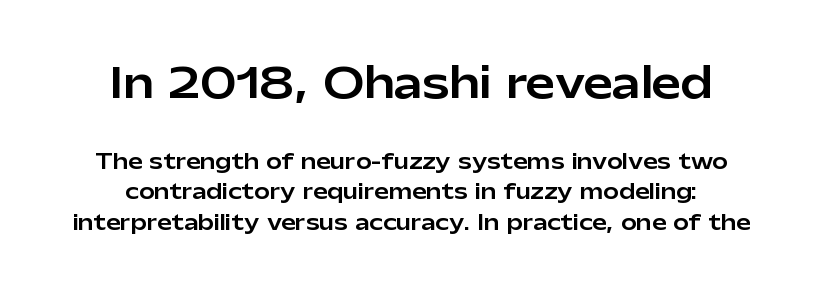
You get the large type first, then a drop to smaller type. Is this a fixed-width face? No — the glyphs have proportional, varying widths. The leading is moderate, giving the passage an even texture. The text was rendered using a sans face with plain stroke endings.
